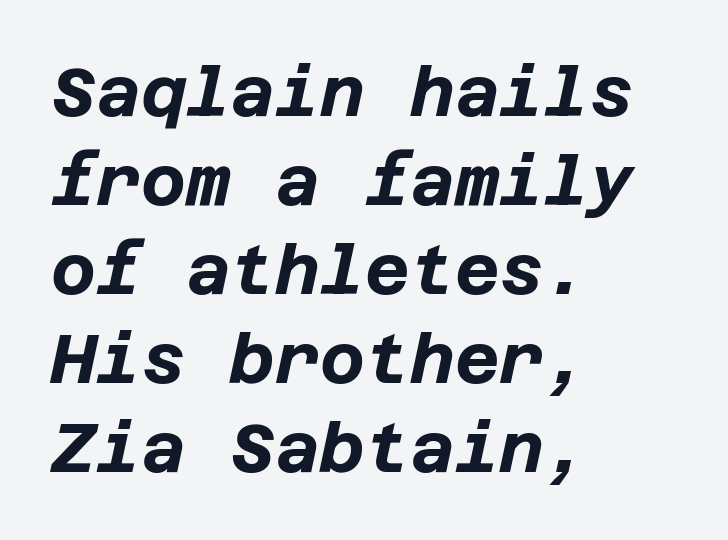
The image shows 69 px bold type, italic (leaning right); set left-aligned, normal line spacing (1.29x), normal letter spacing, not underlined; low stroke contrast and a large x-height.
